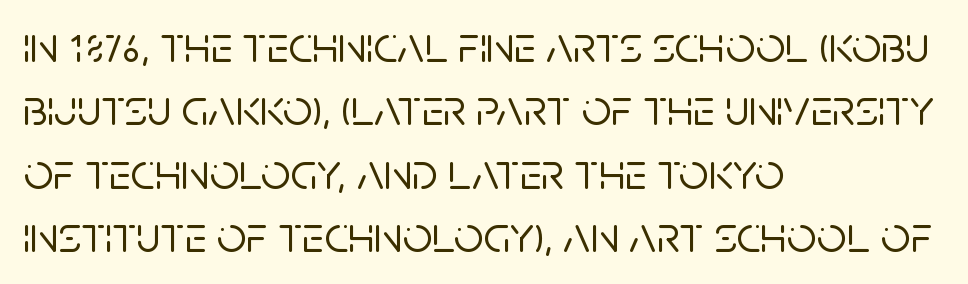
{"serif": "no", "italic": "no", "width": "normal", "stroke_contrast": "low", "x_height": "large", "monospaced": "no", "underline": "no", "align": "left", "line_spacing_ratio": 1.22, "letter_spacing": "normal", "letter_spacing_em": 0.0, "glyph_px": 52}
